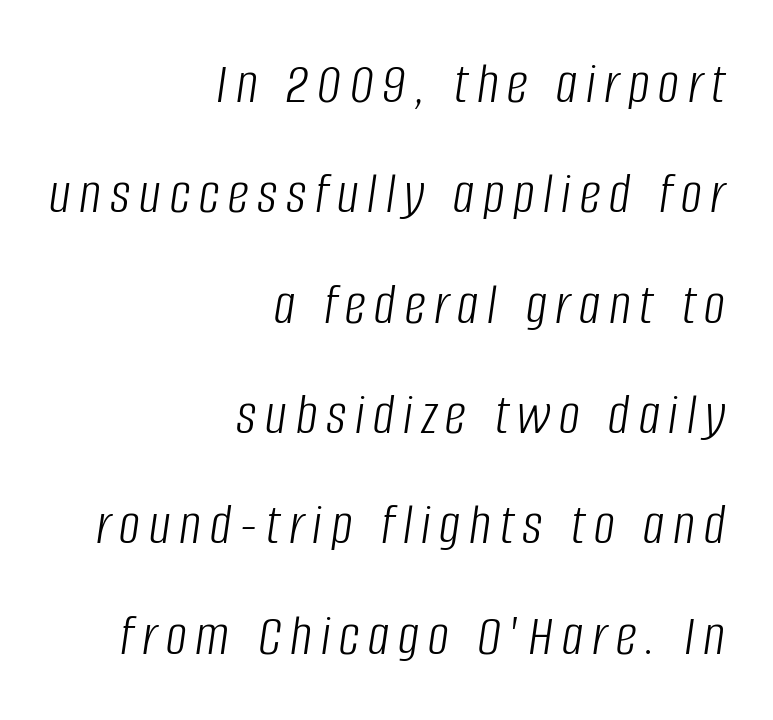
Looks like regular typesetting: each glyph gets only the width it needs. These lines are set flush right with a ragged left edge. Letters have the restrained weight of plain body copy at most. The strip under each line holds only bare page.
